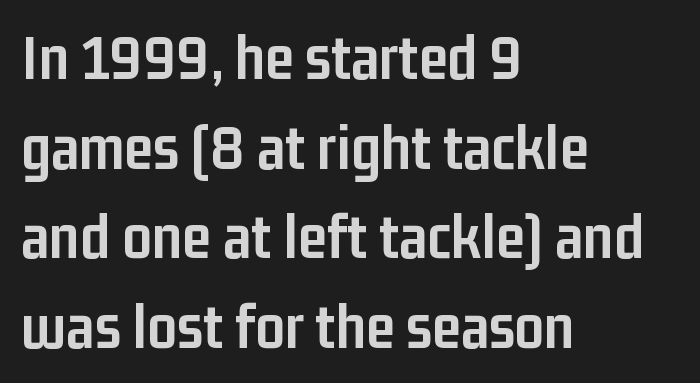
{"serif": "no", "italic": "no", "bold": "yes", "weight": "semibold", "width": "condensed", "stroke_contrast": "low", "x_height": "medium", "monospaced": "no", "underline": "no", "align": "left", "line_spacing": "normal", "line_spacing_ratio": 1.38, "letter_spacing": "normal", "letter_spacing_em": 0.0, "glyph_px": 65}
